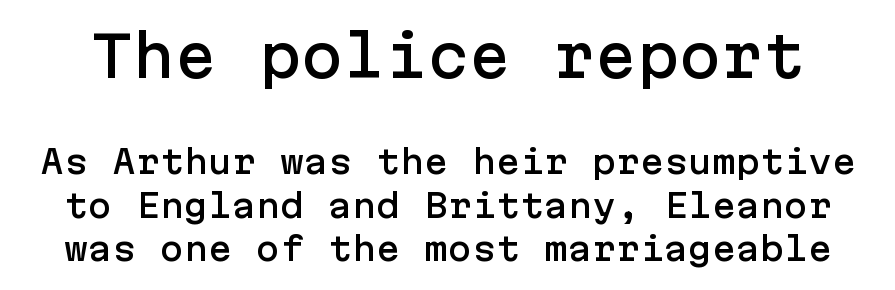
Nope, no serifs anywhere on these letters. Interline gaps are of average width in this sample. The letterforms sit shoulder to shoulder at normal distance. The letters in the upper block stand taller than those in the block below.
